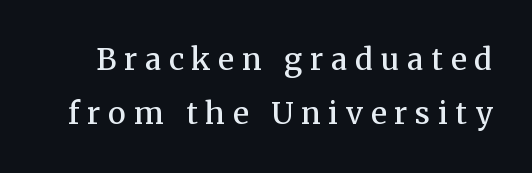
Q: Is the text bold? A: Semi-bold.
Q: Is the text italic (slanted)? A: No, it is upright.
Q: Is the typeface a serif or a sans-serif typeface? A: Serif.
Q: Is the text underlined? A: No.
Q: Is the spacing between letters normal or unusually wide? A: Unusually wide.
Q: Width (condensed, normal, or wide)? A: Normal.
Q: Stroke contrast? A: Medium.
Q: x-height? A: Medium.
Q: Monospaced? A: No.
